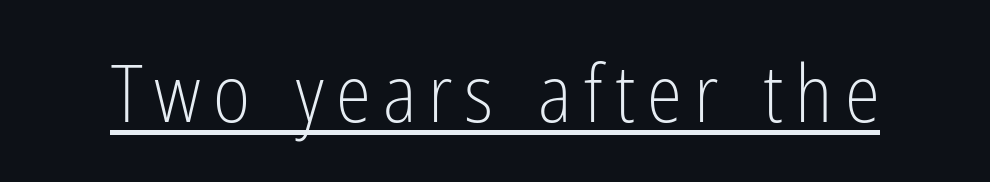
Upright lettering throughout. Looks like regular typesetting: each glyph gets only the width it needs. Underline: present. Letterform terminals end flat and unadorned throughout the passage.
